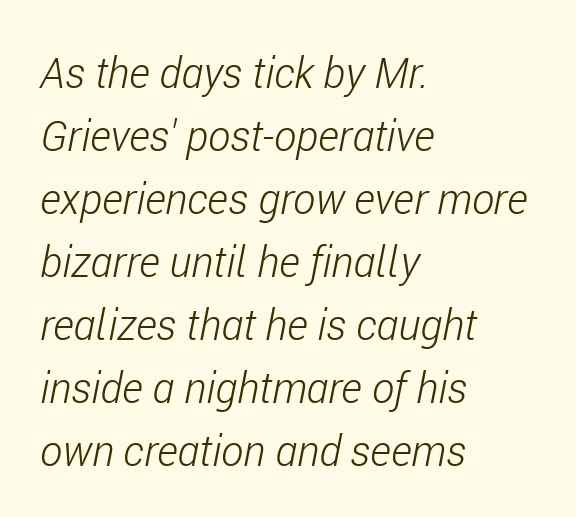
Honestly, the letter spacing is just normal — you wouldn't notice it. Descenders are the only things crossing below the line. This rendering uses left alignment, leaving the right contour irregular. Proportional: the letters do not fall into vertical columns. The face looks like a standard text weight, possibly lighter. The passage shown leans; its letterforms are oblique.
